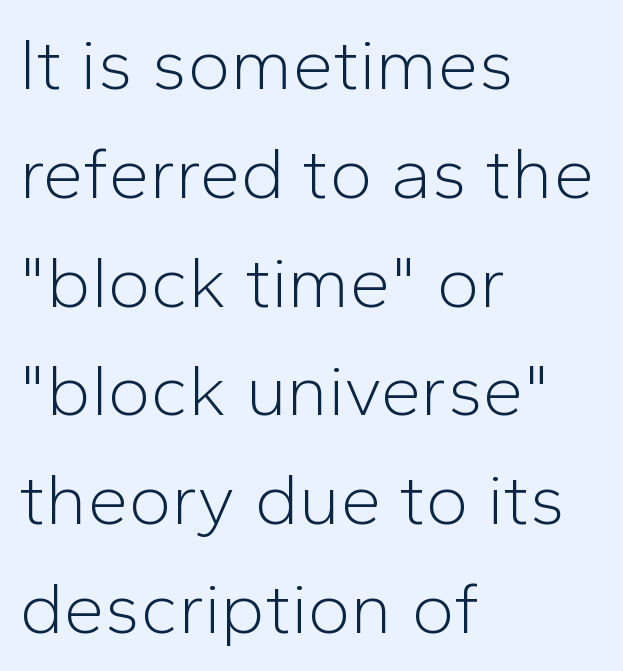
Q: Is the text bold? A: No.
Q: Is the text italic (slanted)? A: No, it is upright.
Q: Is the typeface a serif or a sans-serif typeface? A: Sans-serif.
Q: Is the text underlined? A: No.
Q: How is the paragraph aligned? A: Left-aligned.
Q: Is the spacing between letters normal or unusually wide? A: Normal.
Q: Is the spacing between lines tight, normal or loose? A: Normal.
Q: Width (condensed, normal, or wide)? A: Normal.
Q: Stroke contrast? A: Low.
Q: x-height? A: Medium.
Q: Monospaced? A: No.
